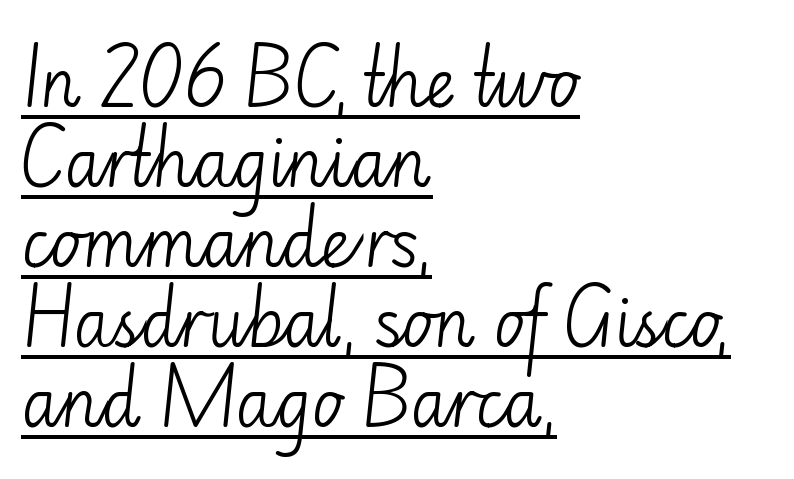
{"serif": "no", "bold": "no", "weight": "light", "width": "normal", "stroke_contrast": "low", "x_height": "small", "monospaced": "no", "underline": "yes", "align": "left", "line_spacing_ratio": 1.23, "letter_spacing": "normal", "letter_spacing_em": 0.0, "glyph_px": 65}
